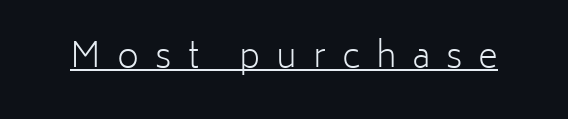
The image shows 34 px light sans-serif type, upright; set unusually wide letter spacing (+0.47 em), underlined; low stroke contrast and a medium x-height.
